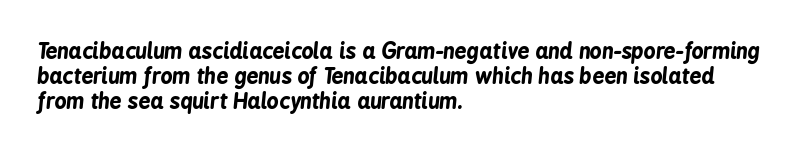
Honestly, there is no underline to notice here at all. In terms of letterspacing, this is plain default setting. Line beginnings align vertically; line endings do not. The letters are slanted; this is an italic face.
